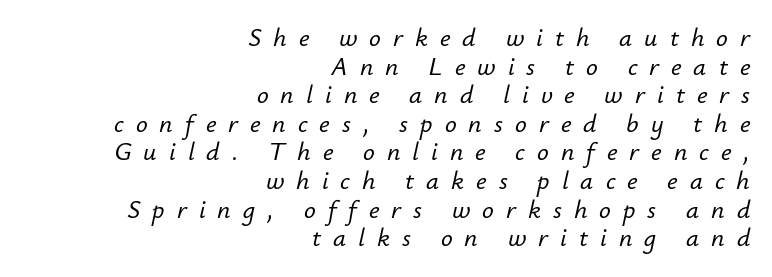
A typesetter would mark this as italic. Interline gaps are noticeably narrow in this sample. Horizontally, the lines are justified to the trailing edge only. Plain, unruled lines of type. Here the glyphs are tracked loosely, breaking word shapes into spaced letters.
